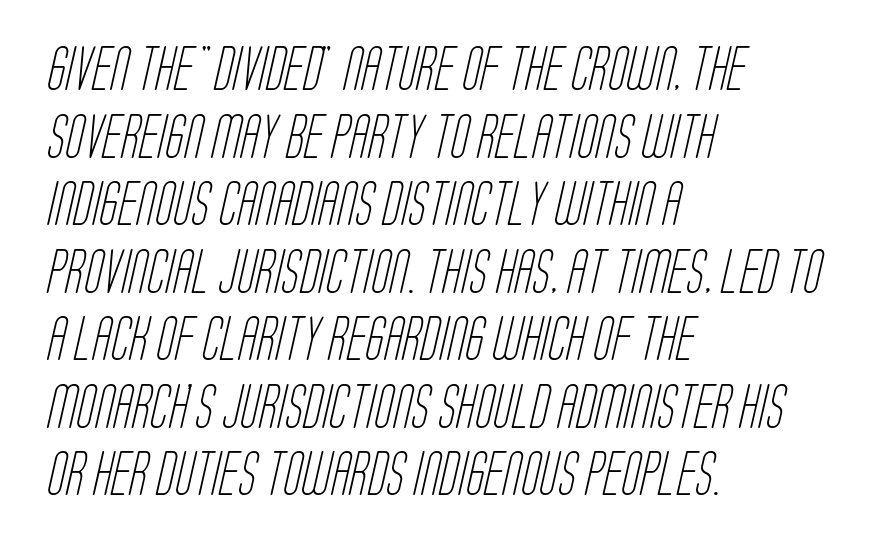
The text was rendered using a sans face with plain stroke endings. Any mark beneath the type? The region is blank. Proportional: the letters do not fall into vertical columns. Summary of vertical rhythm: regular, with standard interline spacing. The letters sit at their default tracking, neither squeezed nor spread.
